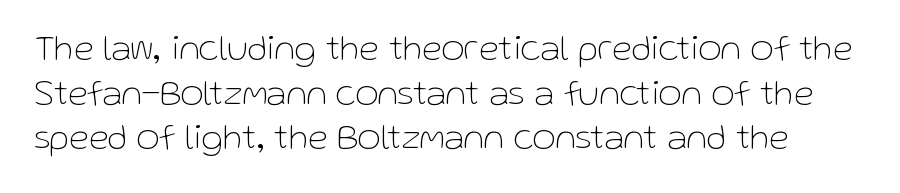
Q: Is the text bold? A: No.
Q: Is the text italic (slanted)? A: No, it is upright.
Q: Is the typeface a serif or a sans-serif typeface? A: Sans-serif.
Q: Is the text underlined? A: No.
Q: Is the spacing between letters normal or unusually wide? A: Normal.
Q: Width (condensed, normal, or wide)? A: Normal.
Q: Stroke contrast? A: Low.
Q: x-height? A: Medium.
Q: Monospaced? A: No.
